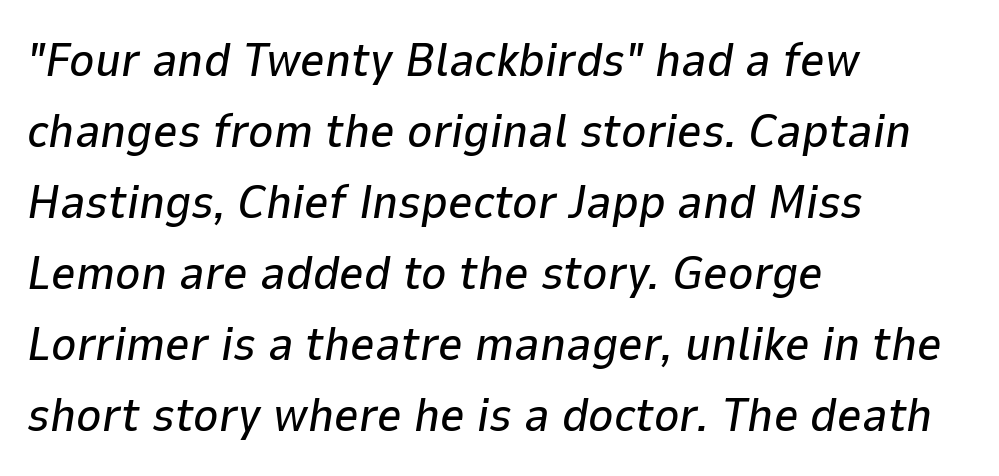
Q: Is the text italic (slanted)? A: Yes, it leans right by about 9 degrees.
Q: Is the text underlined? A: No.
Q: How is the paragraph aligned? A: Left-aligned.
Q: Is the spacing between letters normal or unusually wide? A: Normal.
Q: Is the spacing between lines tight, normal or loose? A: Normal.
Q: Width (condensed, normal, or wide)? A: Normal.
Q: Stroke contrast? A: Low.
Q: x-height? A: Medium.
Q: Monospaced? A: No.
